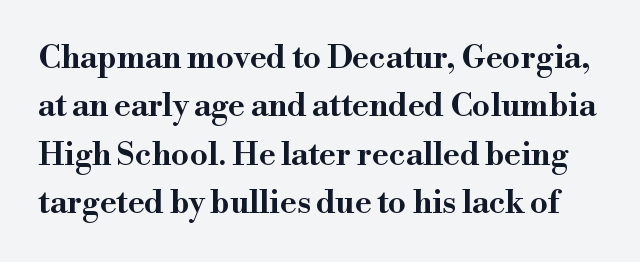
{"serif": "yes", "italic": "no", "width": "wide", "stroke_contrast": "high", "x_height": "small", "monospaced": "no", "underline": "no", "line_spacing": "normal", "line_spacing_ratio": 1.51, "letter_spacing": "normal", "letter_spacing_em": 0.0, "glyph_px": 32}
